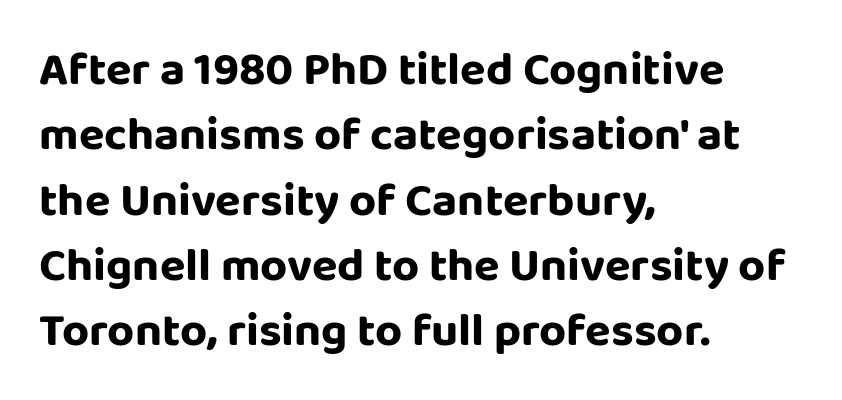
{"serif": "no", "italic": "no", "width": "normal", "stroke_contrast": "low", "x_height": "large", "monospaced": "no", "underline": "no", "align": "left", "line_spacing": "normal", "line_spacing_ratio": 1.39, "letter_spacing": "normal", "letter_spacing_em": 0.0, "glyph_px": 47}
